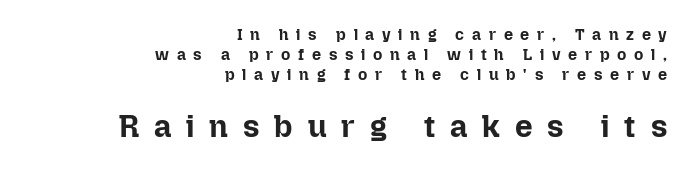
Look at the stroke-to-counter ratio: heavy, a bold. Of the two passages, the one underneath uses the larger point size. What stands out about the letter spacing? Its width — letters are far apart. Nobody drew a line under any word here.
